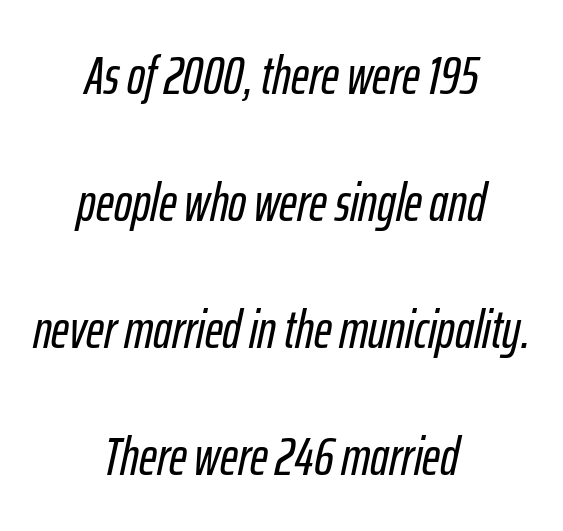
Q: Is the text italic (slanted)? A: Yes, it leans right by about 12 degrees.
Q: Is the text underlined? A: No.
Q: How is the paragraph aligned? A: Centered.
Q: Is the spacing between letters normal or unusually wide? A: Normal.
Q: Is the spacing between lines tight, normal or loose? A: Loose.
Q: Width (condensed, normal, or wide)? A: Condensed.
Q: Stroke contrast? A: Low.
Q: x-height? A: Medium.
Q: Monospaced? A: No.
